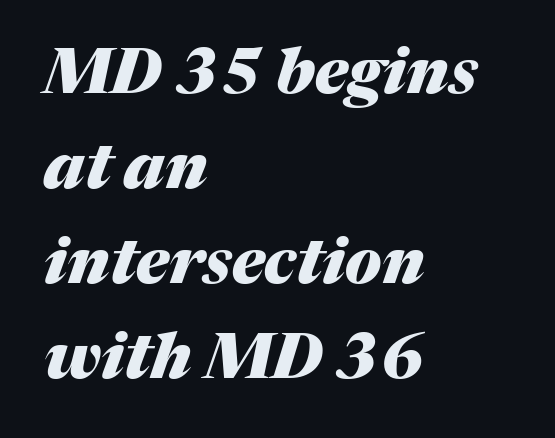
Q: Is the text bold? A: Yes.
Q: Is the text italic (slanted)? A: Yes, it leans right by about 17 degrees.
Q: Is the text underlined? A: No.
Q: How is the paragraph aligned? A: Left-aligned.
Q: Is the spacing between letters normal or unusually wide? A: Normal.
Q: Is the spacing between lines tight, normal or loose? A: Normal.
Q: Width (condensed, normal, or wide)? A: Normal.
Q: Stroke contrast? A: Medium.
Q: x-height? A: Medium.
Q: Monospaced? A: No.
